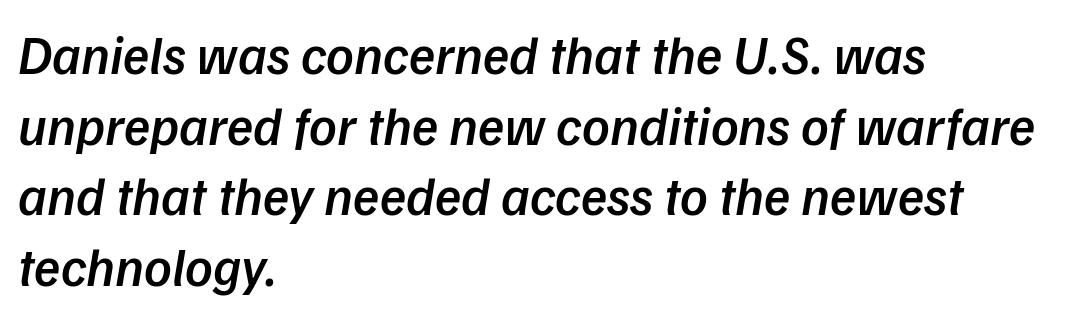
Q: Is the text bold? A: Semi-bold.
Q: Is the typeface a serif or a sans-serif typeface? A: Sans-serif.
Q: Is the text underlined? A: No.
Q: How is the paragraph aligned? A: Left-aligned.
Q: Is the spacing between letters normal or unusually wide? A: Normal.
Q: Is the spacing between lines tight, normal or loose? A: Normal.
Q: Width (condensed, normal, or wide)? A: Normal.
Q: Stroke contrast? A: Low.
Q: x-height? A: Medium.
Q: Monospaced? A: No.
